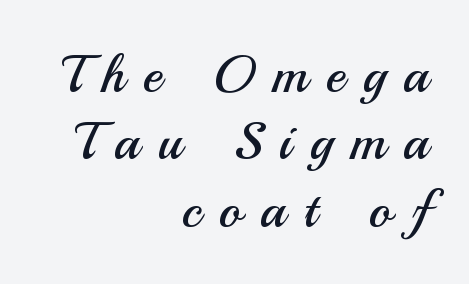
The image shows 53 px regular-weight sans-serif type; set right-aligned, normal line spacing (1.27x), unusually wide letter spacing (+0.34 em), not underlined; medium stroke contrast and a small x-height.
